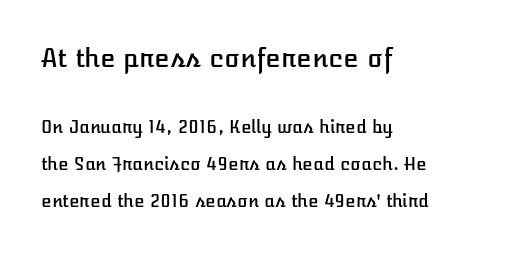
{"italic": "no", "underline": "no", "align": "left", "line_spacing": "loose", "line_spacing_ratio": 2.17, "letter_spacing": "normal", "letter_spacing_em": 0.0, "larger_block": "first", "size_ratio": 1.47, "glyph_px": 25}
